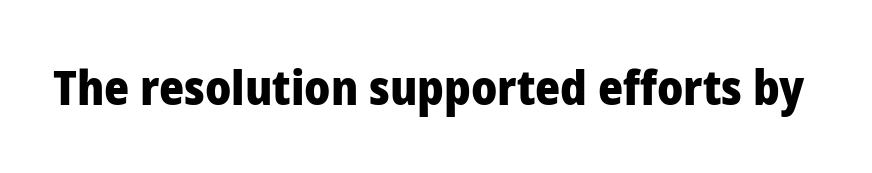
Q: Is the text bold? A: Yes.
Q: Is the text italic (slanted)? A: No, it is upright.
Q: Is the typeface a serif or a sans-serif typeface? A: Sans-serif.
Q: Is the text underlined? A: No.
Q: Is the spacing between letters normal or unusually wide? A: Normal.
Q: Width (condensed, normal, or wide)? A: Normal.
Q: Stroke contrast? A: Low.
Q: x-height? A: Medium.
Q: Monospaced? A: No.
